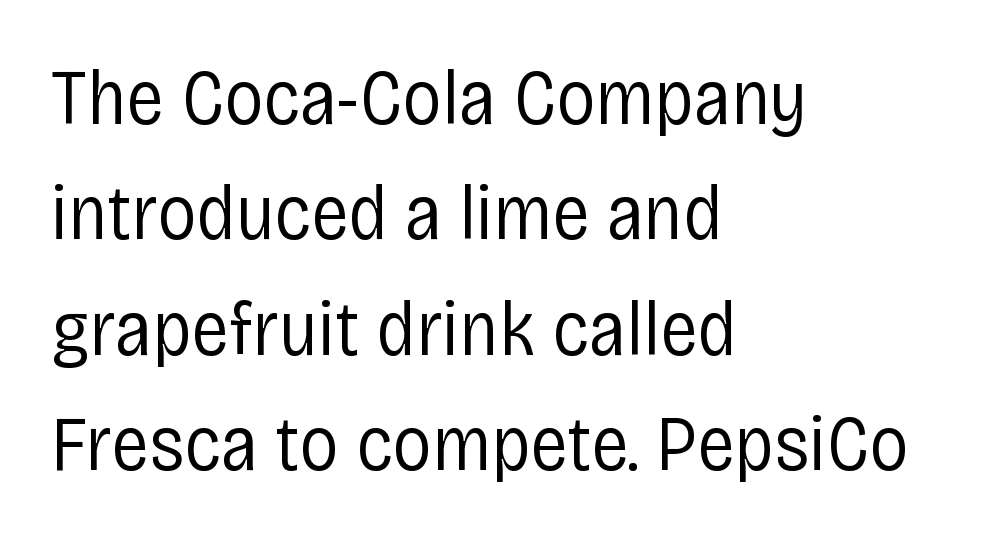
The image shows 78 px regular-weight, condensed sans-serif type, upright; set left-aligned, normal line spacing (1.48x), normal letter spacing, not underlined; low stroke contrast and a large x-height.
